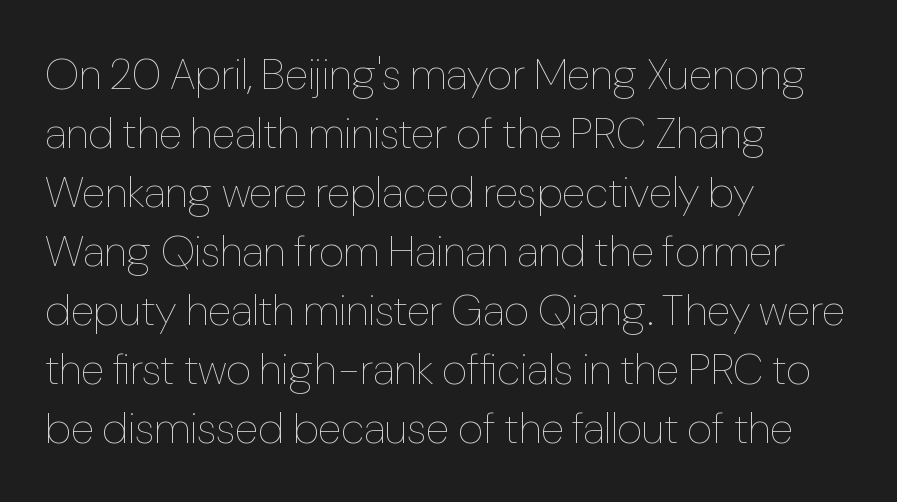
The image shows 44 px thin, condensed type, upright; set left-aligned, normal line spacing (1.34x), normal letter spacing, not underlined; low stroke contrast and a medium x-height.
